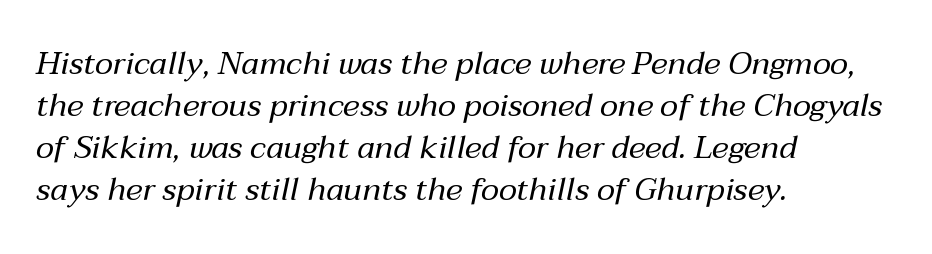
The image shows 32 px regular-weight type, italic (leaning right); set left-aligned, normal line spacing (1.31x), normal letter spacing, not underlined; medium stroke contrast and a medium x-height.
